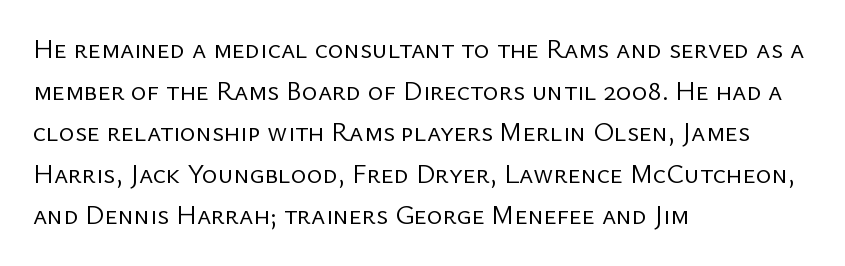
Q: Is the text bold? A: No.
Q: Is the text italic (slanted)? A: No, it is upright.
Q: Is the text underlined? A: No.
Q: How is the paragraph aligned? A: Left-aligned.
Q: Is the spacing between letters normal or unusually wide? A: Normal.
Q: Is the spacing between lines tight, normal or loose? A: Normal.
